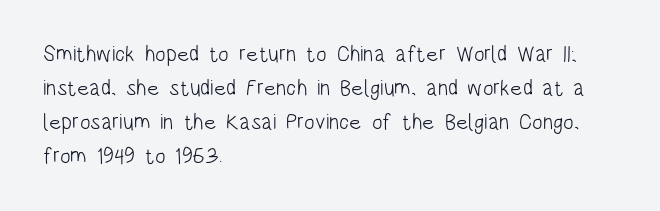
Q: Is the text bold? A: No.
Q: Is the text italic (slanted)? A: No, it is upright.
Q: Is the text underlined? A: No.
Q: How is the paragraph aligned? A: Left-aligned.
Q: Is the spacing between letters normal or unusually wide? A: Normal.
Q: Is the spacing between lines tight, normal or loose? A: Normal.
